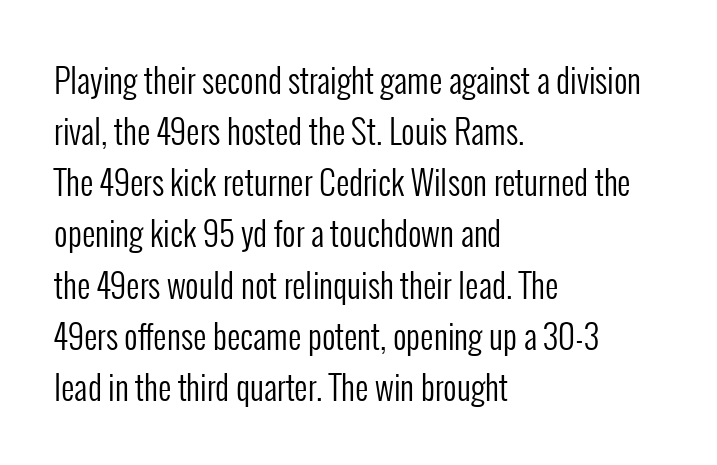
The image shows 33 px regular-weight, condensed sans-serif type, upright; set left-aligned, normal line spacing (1.55x), normal letter spacing, not underlined; low stroke contrast and a medium x-height.
